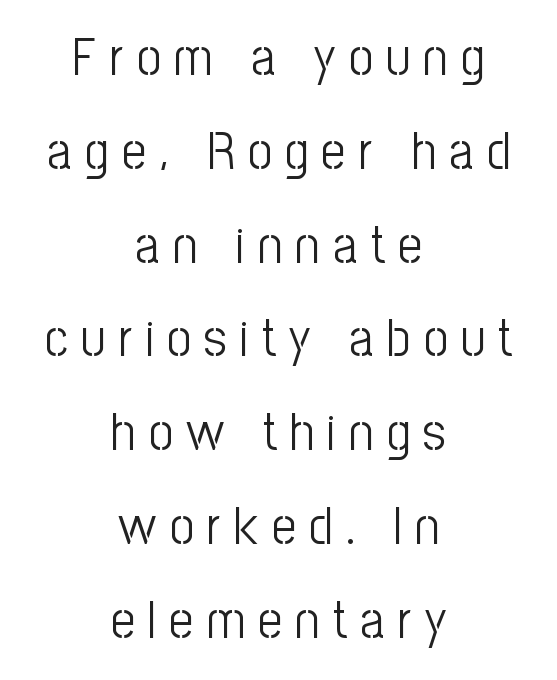
The compositor balanced each line on the midline. The baseline area is clear. The letterforms sit at book weight or below. Look at the bottom of the vertical strokes: they stop flat, with no serifs. A typesetter would call this proportional, since set widths differ per character.
